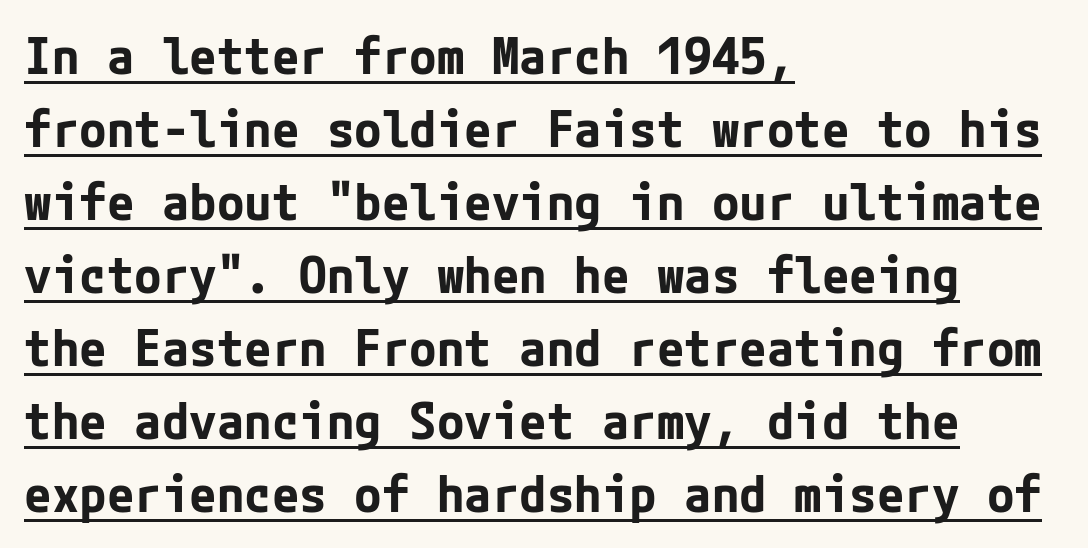
Q: Is the text bold? A: Yes.
Q: Is the text italic (slanted)? A: No, it is upright.
Q: Is the typeface a serif or a sans-serif typeface? A: Sans-serif.
Q: Is the text underlined? A: Yes.
Q: How is the paragraph aligned? A: Left-aligned.
Q: Is the spacing between letters normal or unusually wide? A: Normal.
Q: Is the spacing between lines tight, normal or loose? A: Normal.
Q: Width (condensed, normal, or wide)? A: Normal.
Q: Stroke contrast? A: Low.
Q: x-height? A: Medium.
